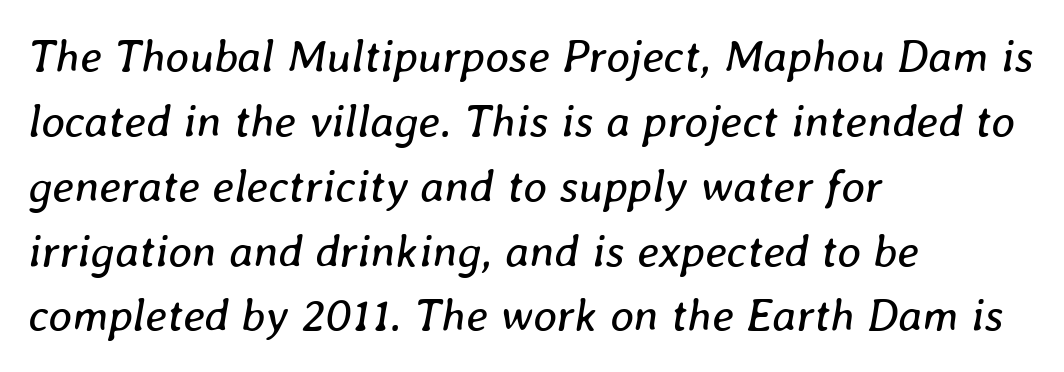
Q: Is the text bold? A: No.
Q: Is the text italic (slanted)? A: Yes, it leans right by about 8 degrees.
Q: Is the text underlined? A: No.
Q: How is the paragraph aligned? A: Left-aligned.
Q: Is the spacing between letters normal or unusually wide? A: Normal.
Q: Is the spacing between lines tight, normal or loose? A: Normal.
Q: Width (condensed, normal, or wide)? A: Normal.
Q: Stroke contrast? A: Low.
Q: x-height? A: Medium.
Q: Monospaced? A: No.
